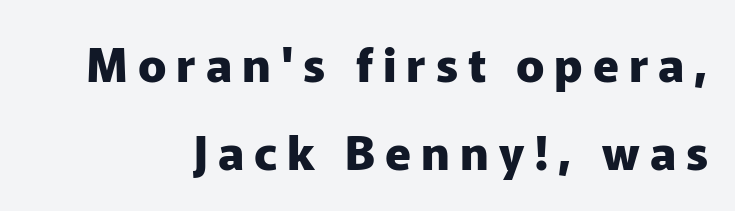
Q: Is the text bold? A: Yes.
Q: Is the text italic (slanted)? A: No, it is upright.
Q: Is the typeface a serif or a sans-serif typeface? A: Sans-serif.
Q: Is the text underlined? A: No.
Q: Is the spacing between letters normal or unusually wide? A: Unusually wide.
Q: Width (condensed, normal, or wide)? A: Normal.
Q: Stroke contrast? A: Low.
Q: x-height? A: Medium.
Q: Monospaced? A: No.
